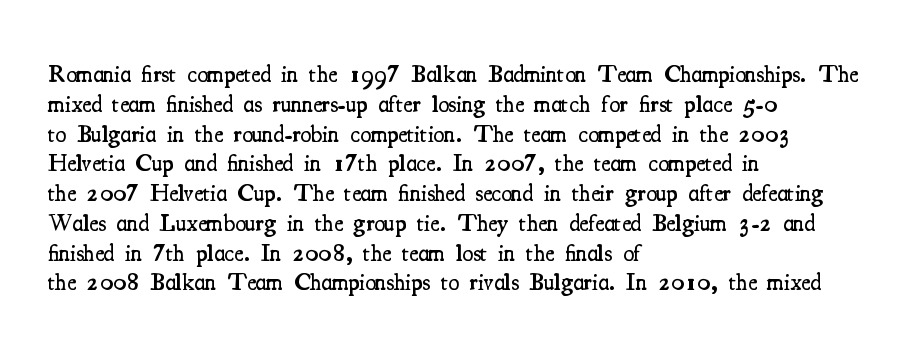
The image shows 24 px text type, upright; set left-aligned, line spacing 1.24x, normal letter spacing, not underlined.
